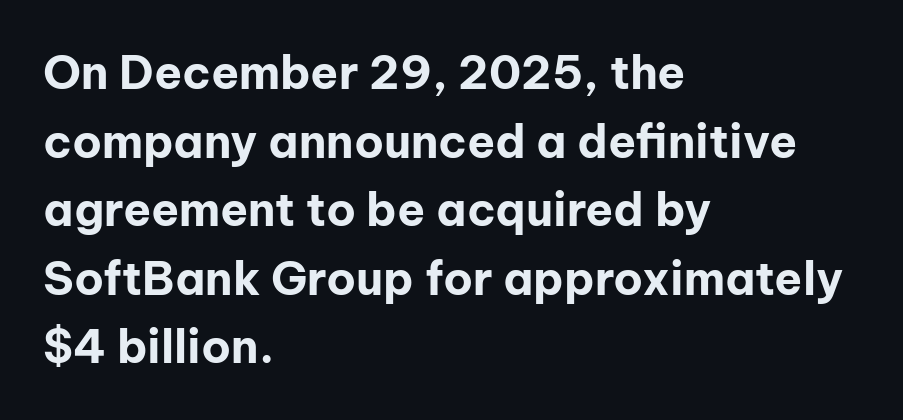
Q: Is the text bold? A: Yes.
Q: Is the text italic (slanted)? A: No, it is upright.
Q: Is the typeface a serif or a sans-serif typeface? A: Sans-serif.
Q: Is the text underlined? A: No.
Q: How is the paragraph aligned? A: Left-aligned.
Q: Is the spacing between letters normal or unusually wide? A: Normal.
Q: Is the spacing between lines tight, normal or loose? A: Normal.
Q: Width (condensed, normal, or wide)? A: Normal.
Q: Stroke contrast? A: Low.
Q: x-height? A: Medium.
Q: Monospaced? A: No.
